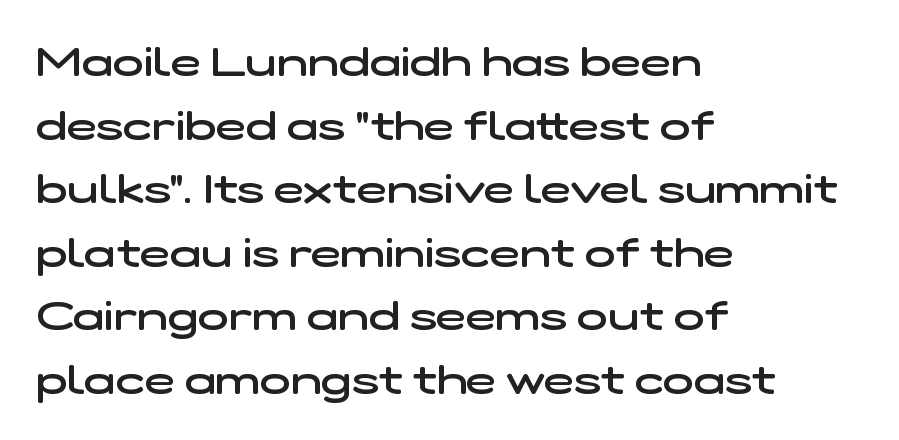
Q: Is the text bold? A: Semi-bold.
Q: Is the typeface a serif or a sans-serif typeface? A: Sans-serif.
Q: Is the text underlined? A: No.
Q: How is the paragraph aligned? A: Left-aligned.
Q: Is the spacing between letters normal or unusually wide? A: Normal.
Q: Is the spacing between lines tight, normal or loose? A: Normal.
Q: Width (condensed, normal, or wide)? A: Wide.
Q: Stroke contrast? A: Low.
Q: x-height? A: Medium.
Q: Monospaced? A: No.
